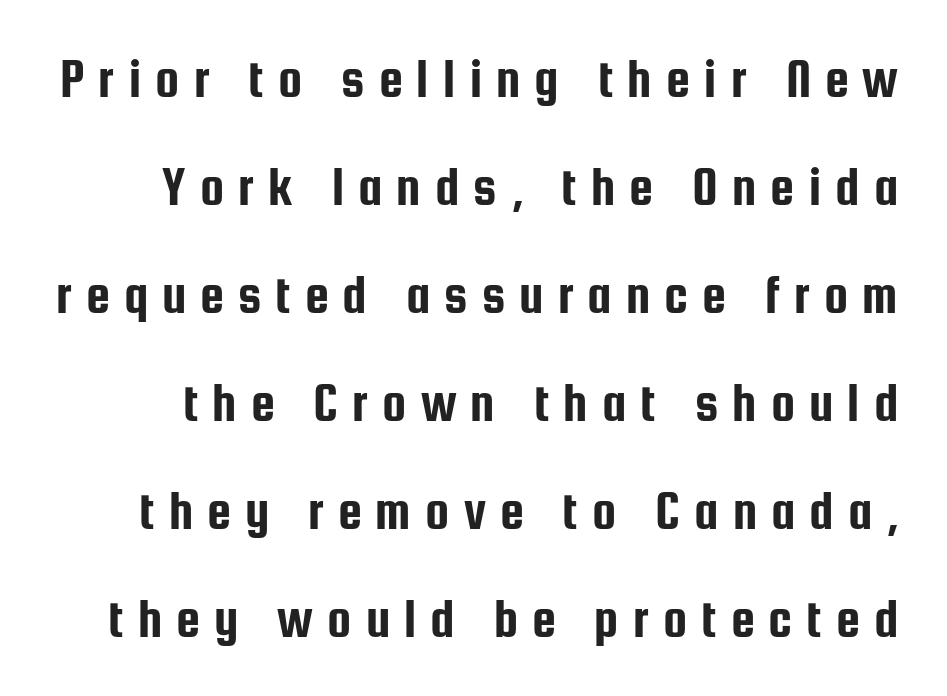
The image shows 54 px condensed sans-serif type, upright; set loose line spacing (2.0x), unusually wide letter spacing (+0.26 em), not underlined; low stroke contrast and a medium x-height.
